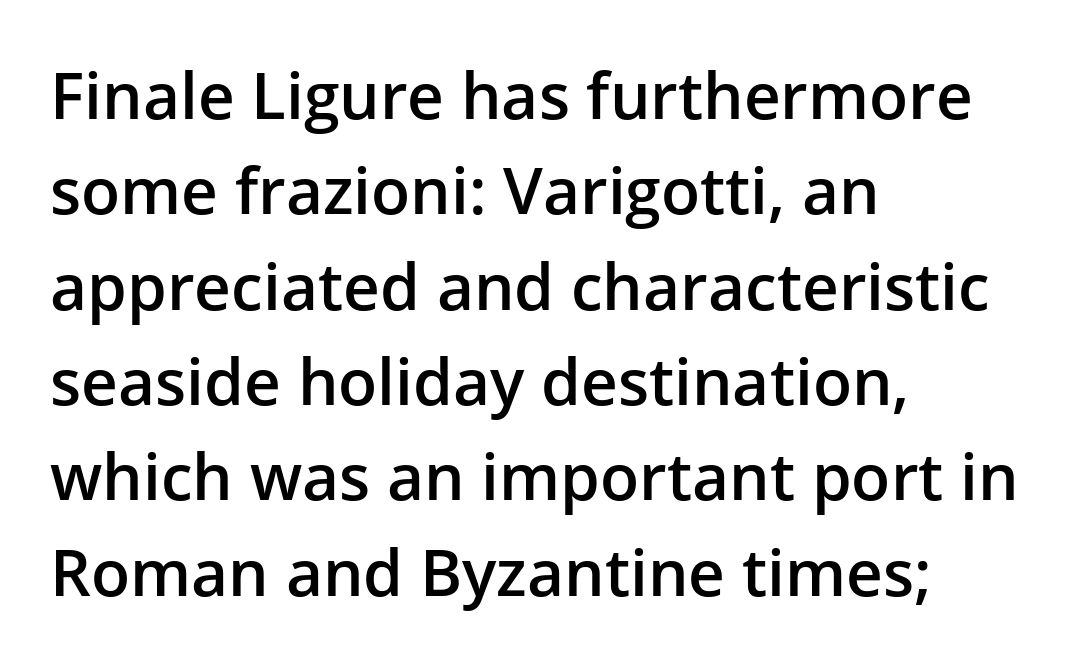
{"serif": "no", "italic": "no", "bold": "semi", "weight": "semibold", "width": "normal", "stroke_contrast": "low", "x_height": "medium", "monospaced": "no", "underline": "no", "align": "left", "line_spacing": "normal", "line_spacing_ratio": 1.49, "letter_spacing": "normal", "letter_spacing_em": 0.0, "glyph_px": 64}
